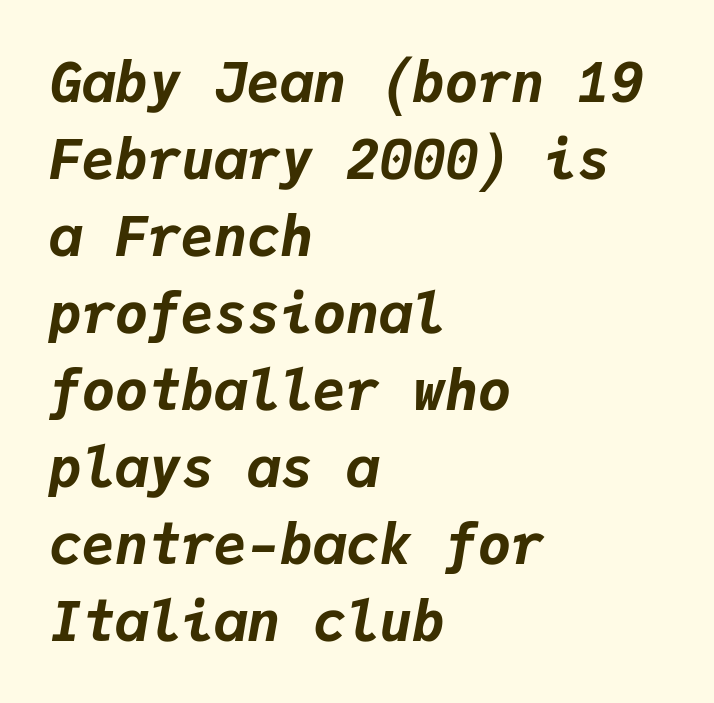
{"italic": "yes", "lean": "right", "slant_degrees": 9, "bold": "yes", "weight": "bold", "width": "normal", "stroke_contrast": "low", "x_height": "medium", "monospaced": "yes", "underline": "no", "align": "left", "line_spacing": "normal", "line_spacing_ratio": 1.4, "letter_spacing": "normal", "letter_spacing_em": 0.0, "glyph_px": 55}
